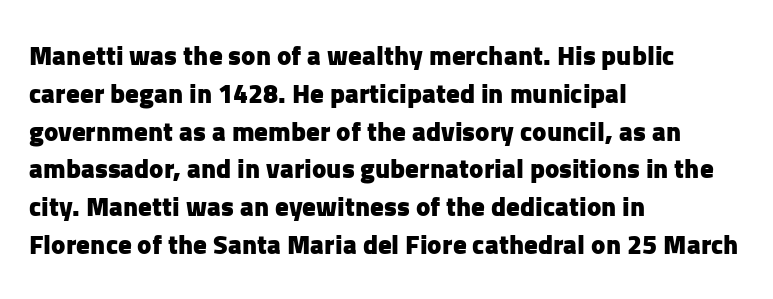
{"italic": "no", "bold": "yes", "underline": "no", "align": "left", "line_spacing": "normal", "line_spacing_ratio": 1.4, "letter_spacing": "normal", "letter_spacing_em": 0.0, "glyph_px": 27}
